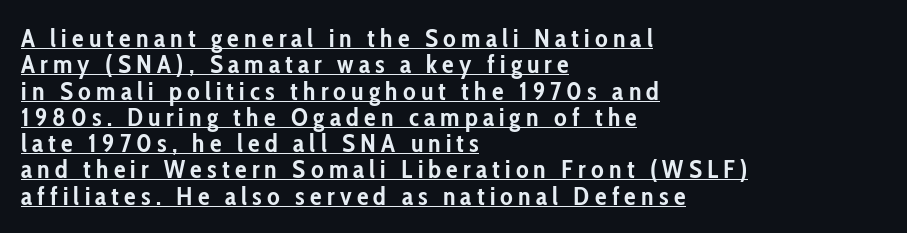
Q: Is the text bold? A: Yes.
Q: Is the text italic (slanted)? A: No, it is upright.
Q: Is the text underlined? A: Yes.
Q: How is the paragraph aligned? A: Left-aligned.
Q: Is the spacing between letters normal or unusually wide? A: Unusually wide.
Q: Is the spacing between lines tight, normal or loose? A: Tight.
